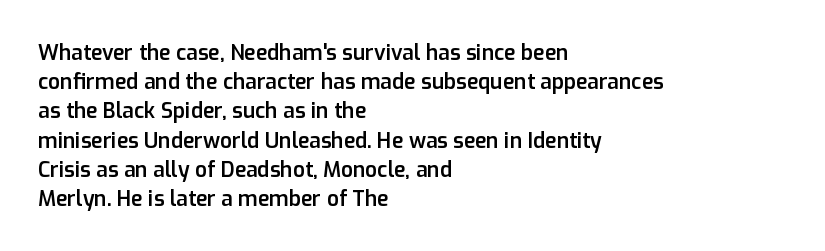
Q: Is the text bold? A: Semi-bold.
Q: Is the text italic (slanted)? A: No, it is upright.
Q: Is the text underlined? A: No.
Q: How is the paragraph aligned? A: Left-aligned.
Q: Is the spacing between letters normal or unusually wide? A: Normal.
Q: Is the spacing between lines tight, normal or loose? A: Normal.
